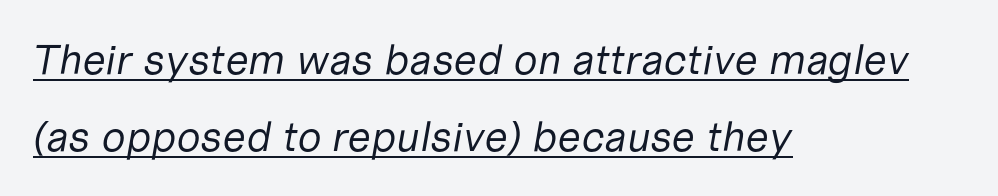
The image shows 42 px regular-weight type, italic (leaning right); set left-aligned, line spacing 1.83x, normal letter spacing, underlined; low stroke contrast and a medium x-height.
